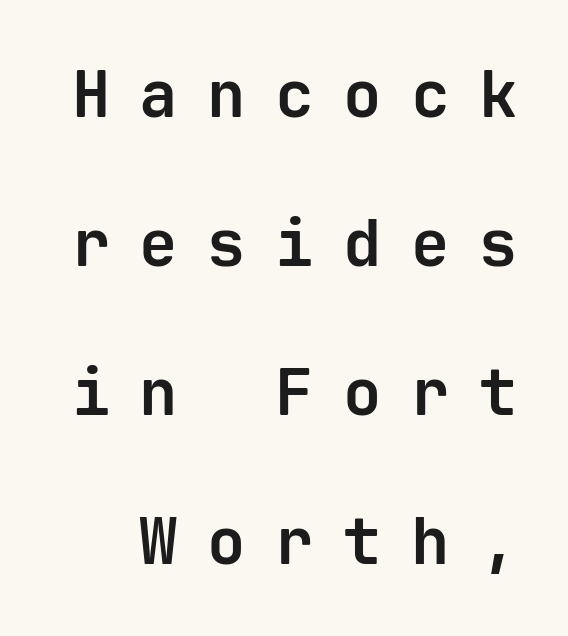
The image shows 64 px bold sans-serif type, upright, monospaced; set loose line spacing (2.33x), unusually wide letter spacing (+0.46 em), not underlined; low stroke contrast and a medium x-height.
